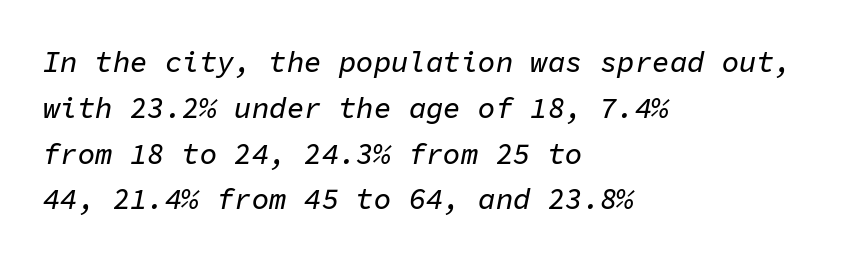
Q: Is the text italic (slanted)? A: Yes, it leans right by about 11 degrees.
Q: Is the text underlined? A: No.
Q: How is the paragraph aligned? A: Left-aligned.
Q: Is the spacing between letters normal or unusually wide? A: Normal.
Q: Is the spacing between lines tight, normal or loose? A: Normal.
Q: Width (condensed, normal, or wide)? A: Normal.
Q: Stroke contrast? A: Low.
Q: x-height? A: Medium.
Q: Monospaced? A: Yes.
